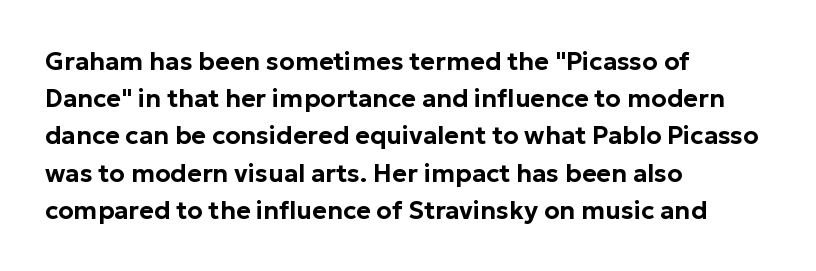
The image shows 25 px text type, upright; set left-aligned, normal line spacing (1.49x), normal letter spacing, not underlined.
